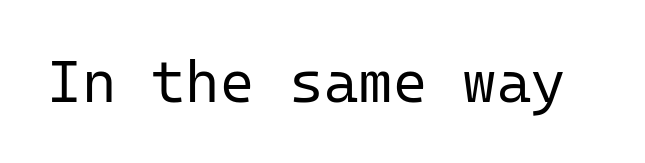
When letters stand straight like this, we call the style roman or upright. Monospaced: the letters line up in strict vertical columns. These glyphs show unthickened strokes, regular width or finer. Type style note: lacks serifs.
